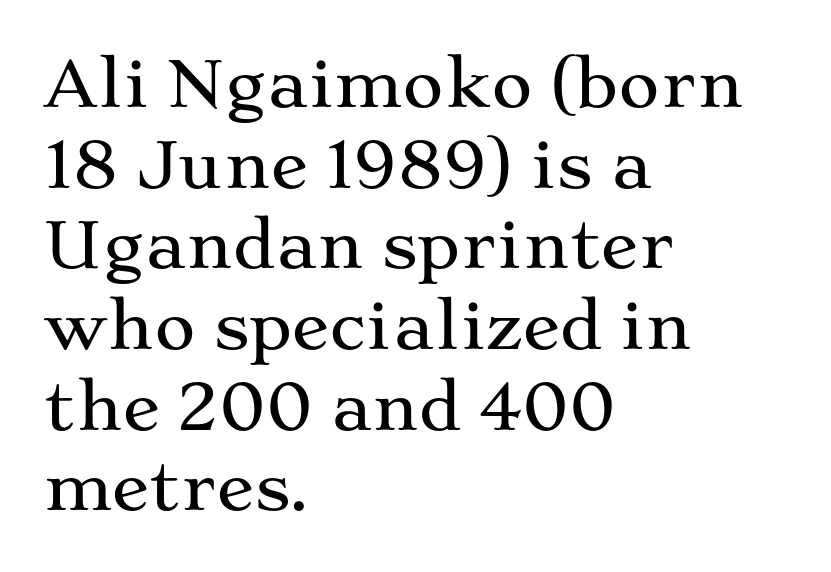
Q: Is the text italic (slanted)? A: No, it is upright.
Q: Is the typeface a serif or a sans-serif typeface? A: Serif.
Q: Is the text underlined? A: No.
Q: How is the paragraph aligned? A: Left-aligned.
Q: Is the spacing between letters normal or unusually wide? A: Normal.
Q: Is the spacing between lines tight, normal or loose? A: Normal.
Q: Width (condensed, normal, or wide)? A: Wide.
Q: Stroke contrast? A: Medium.
Q: x-height? A: Medium.
Q: Monospaced? A: No.
